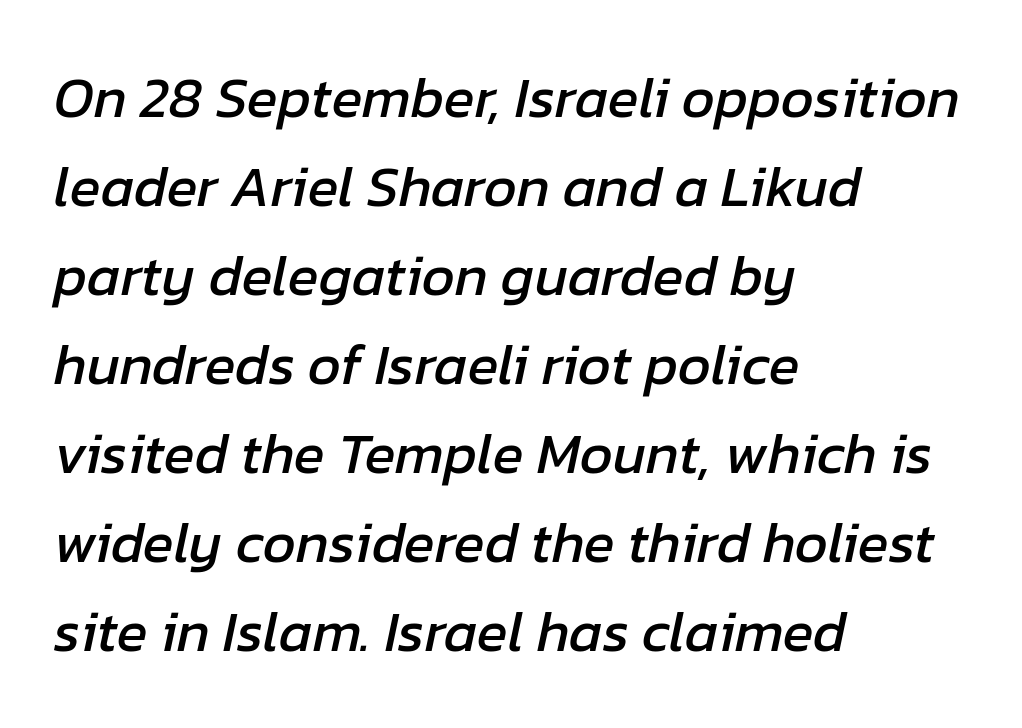
Q: Is the text italic (slanted)? A: Yes, it leans right by about 12 degrees.
Q: Is the text underlined? A: No.
Q: How is the paragraph aligned? A: Left-aligned.
Q: Is the spacing between letters normal or unusually wide? A: Normal.
Q: Is the spacing between lines tight, normal or loose? A: Normal.
Q: Width (condensed, normal, or wide)? A: Normal.
Q: Stroke contrast? A: Low.
Q: x-height? A: Medium.
Q: Monospaced? A: No.
